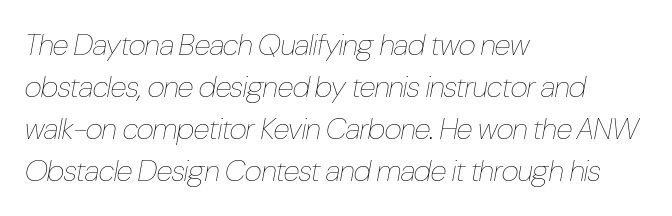
{"italic": "yes", "lean": "right", "slant_degrees": 10, "bold": "no", "weight": "thin", "width": "condensed", "stroke_contrast": "low", "x_height": "medium", "monospaced": "no", "underline": "no", "align": "left", "line_spacing": "normal", "line_spacing_ratio": 1.4, "letter_spacing": "normal", "letter_spacing_em": 0.0, "glyph_px": 30}
